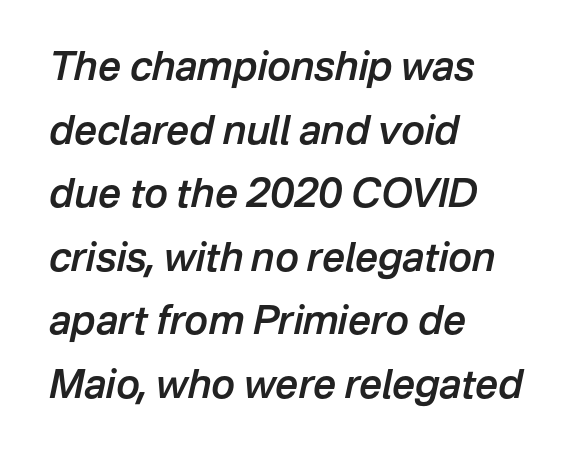
{"italic": "yes", "lean": "right", "slant_degrees": 12, "bold": "semi", "weight": "semibold", "width": "normal", "stroke_contrast": "low", "x_height": "medium", "monospaced": "no", "underline": "no", "align": "left", "line_spacing": "normal", "line_spacing_ratio": 1.59, "letter_spacing": "normal", "letter_spacing_em": 0.0, "glyph_px": 40}
